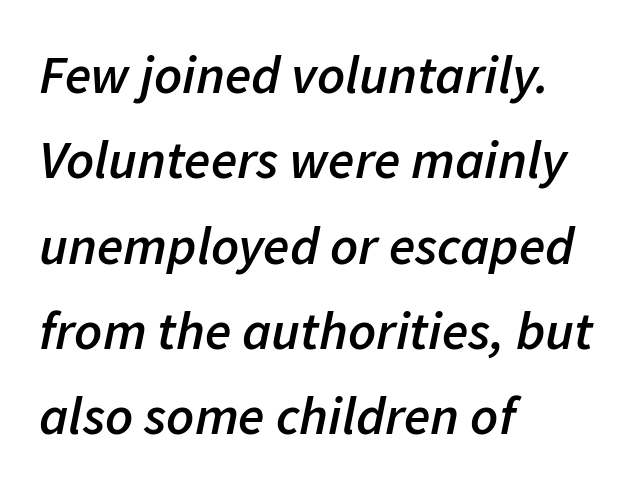
Q: Is the text bold? A: Semi-bold.
Q: Is the text italic (slanted)? A: Yes, it leans right by about 11 degrees.
Q: Is the text underlined? A: No.
Q: How is the paragraph aligned? A: Left-aligned.
Q: Is the spacing between letters normal or unusually wide? A: Normal.
Q: Is the spacing between lines tight, normal or loose? A: Normal.
Q: Width (condensed, normal, or wide)? A: Normal.
Q: Stroke contrast? A: Low.
Q: x-height? A: Medium.
Q: Monospaced? A: No.
